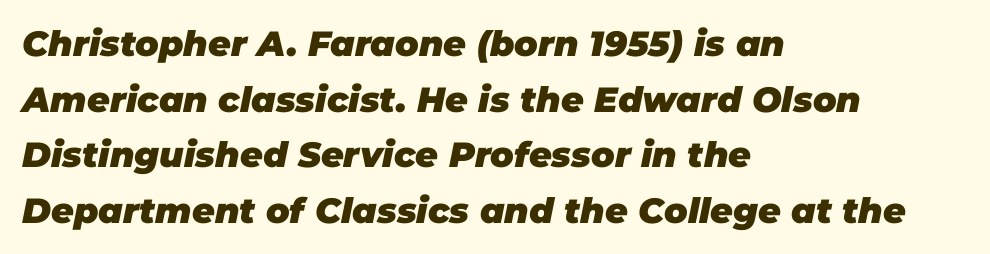
{"italic": "yes", "lean": "right", "slant_degrees": 11, "bold": "yes", "weight": "heavy", "width": "normal", "stroke_contrast": "low", "x_height": "large", "monospaced": "no", "underline": "no", "align": "left", "line_spacing": "normal", "line_spacing_ratio": 1.59, "letter_spacing": "normal", "letter_spacing_em": 0.0, "glyph_px": 35}
